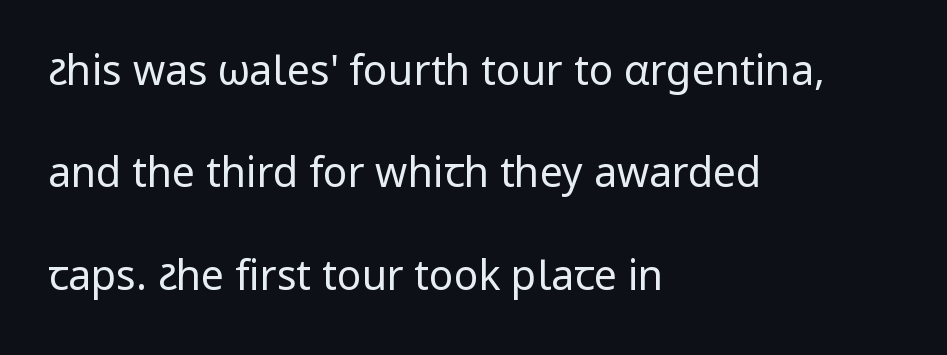
The face used here is a sans, in the tradition of grotesques and geometrics. The rendering uses natural spacing where letterforms have individual widths. Words float on clear page, feet unadorned. These lines were composed using upright roman letters. Inter-character spacing is left at the font's built-in metrics.
